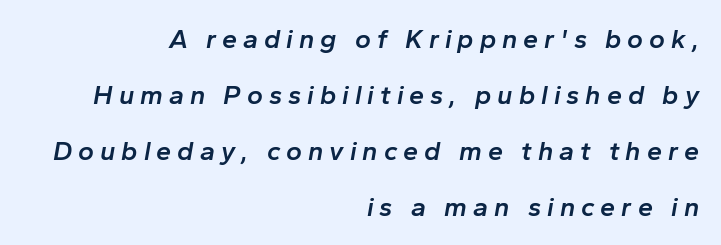
Firm but not heavy-handed strokes: this text is semibold. Students, note that the glyphs here are deliberately spaced far apart. Lines of text with bare space underneath. A typesetter would mark this as italic. You could fit nearly another row in the gap between these rows. If you drew a ruler down the right edge, every line would touch it.
